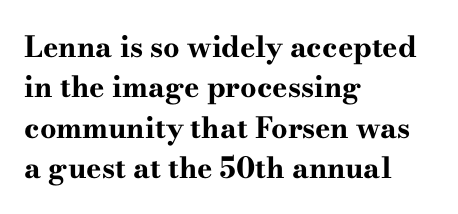
{"serif": "yes", "italic": "no", "bold": "yes", "weight": "bold", "width": "wide", "stroke_contrast": "high", "x_height": "small", "monospaced": "no", "underline": "no", "align": "left", "line_spacing": "normal", "line_spacing_ratio": 1.39, "letter_spacing": "normal", "letter_spacing_em": 0.0, "glyph_px": 29}
